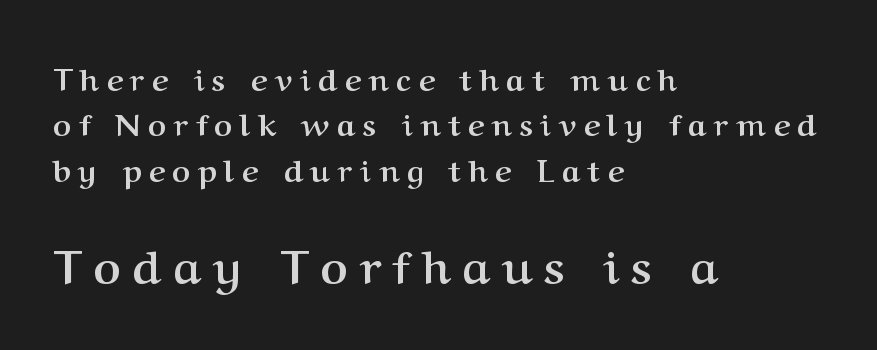
Stroke thickness is high; the sample reads as a true bold. Is the block centered? No — it sits flush against the left margin. A serif font was chosen for this passage. Between these two stacked blocks, the lower one wins on size. Anything drawn beneath the words? Only blank space. Is there any slant? The stems are plumb.
